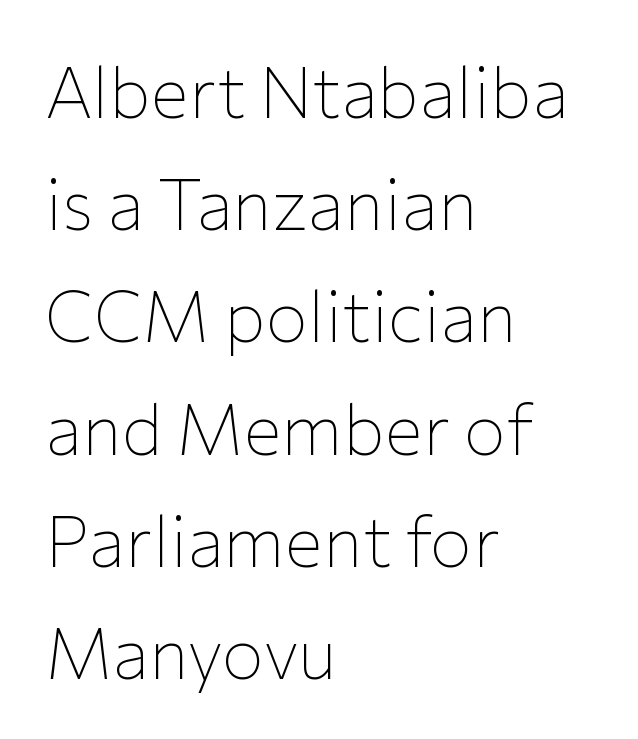
{"serif": "no", "italic": "no", "bold": "no", "weight": "thin", "width": "normal", "stroke_contrast": "low", "x_height": "medium", "monospaced": "no", "underline": "no", "align": "left", "line_spacing": "normal", "line_spacing_ratio": 1.58, "letter_spacing": "normal", "letter_spacing_em": 0.0, "glyph_px": 71}
